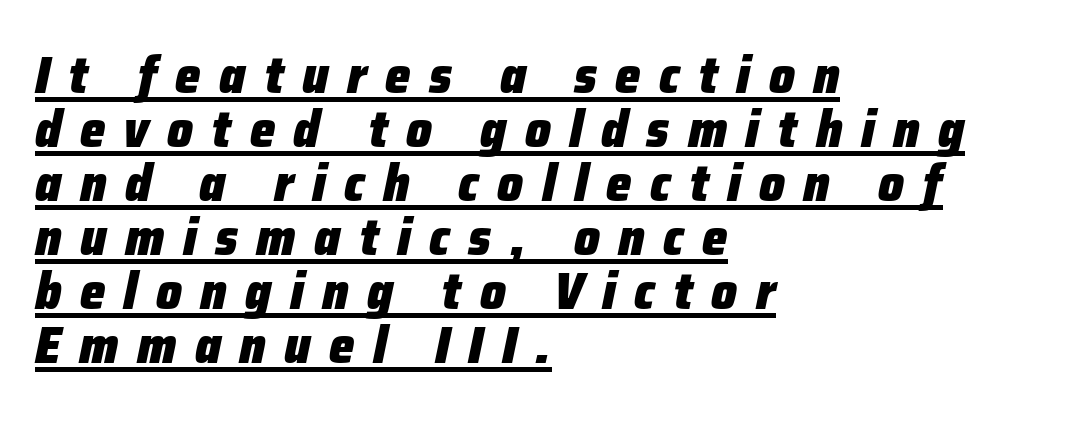
Q: Is the text bold? A: Yes.
Q: Is the text italic (slanted)? A: Yes, it leans right by about 12 degrees.
Q: Is the text underlined? A: Yes.
Q: How is the paragraph aligned? A: Left-aligned.
Q: Is the spacing between letters normal or unusually wide? A: Unusually wide.
Q: Is the spacing between lines tight, normal or loose? A: Tight.
Q: Width (condensed, normal, or wide)? A: Normal.
Q: Stroke contrast? A: Low.
Q: x-height? A: Medium.
Q: Monospaced? A: No.
